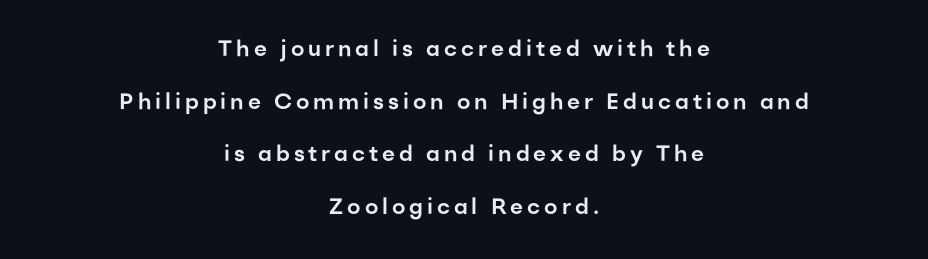
No italicization has been applied; the sample stays upright. Rule under the text: the space is simply empty. Airy leading. The rendering positions every line midway between the sides.
